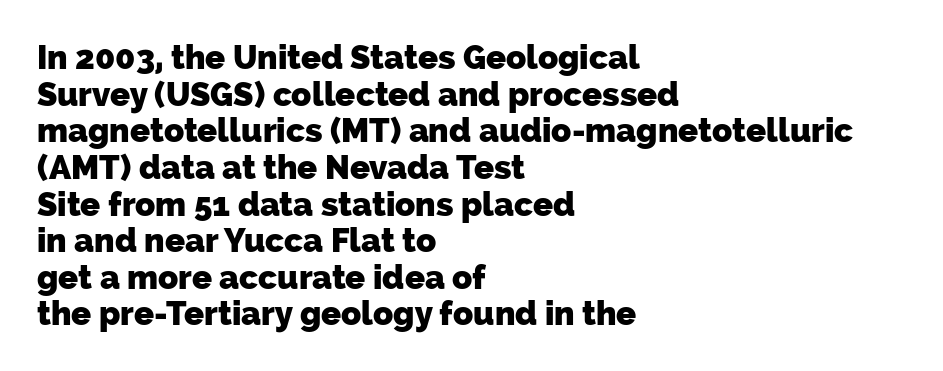
The image shows 33 px heavy sans-serif type; set left-aligned, tight line spacing (1.11x), normal letter spacing, not underlined; low stroke contrast and a medium x-height.
